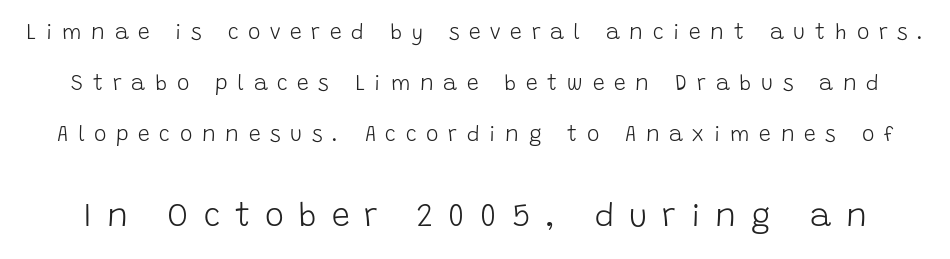
{"serif": "no", "italic": "no", "bold": "no", "weight": "light", "width": "normal", "stroke_contrast": "low", "x_height": "large", "monospaced": "no", "underline": "no", "line_spacing": "loose", "line_spacing_ratio": 2.44, "letter_spacing": "wide", "letter_spacing_em": 0.46, "larger_block": "second", "size_ratio": 1.52, "glyph_px": 32}
